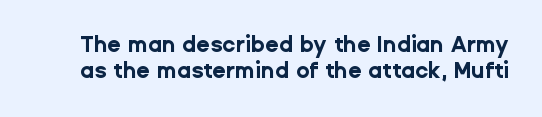
{"italic": "no", "bold": "yes", "underline": "no", "line_spacing_ratio": 1.19, "letter_spacing": "normal", "letter_spacing_em": 0.0, "glyph_px": 22}
